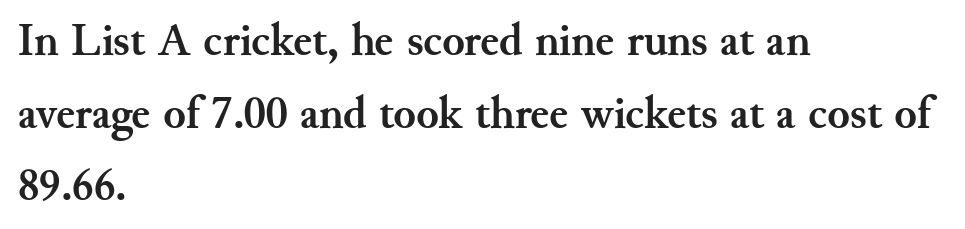
{"serif": "yes", "italic": "no", "bold": "yes", "weight": "semibold", "width": "normal", "stroke_contrast": "medium", "x_height": "small", "monospaced": "no", "underline": "no", "align": "left", "line_spacing": "normal", "line_spacing_ratio": 1.58, "letter_spacing": "normal", "letter_spacing_em": 0.0, "glyph_px": 46}
